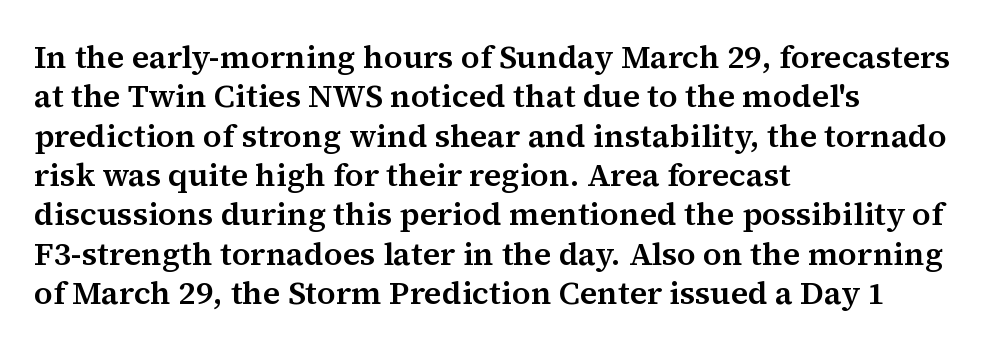
The image shows 32 px serif type, upright; set left-aligned, line spacing 1.23x, normal letter spacing, not underlined; medium stroke contrast and a medium x-height.
